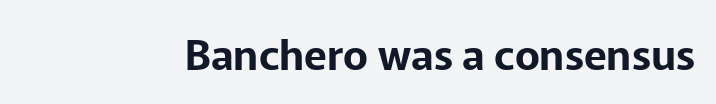
{"serif": "no", "italic": "no", "width": "normal", "stroke_contrast": "low", "x_height": "medium", "monospaced": "no", "underline": "no", "letter_spacing": "normal", "letter_spacing_em": 0.0, "glyph_px": 42}
